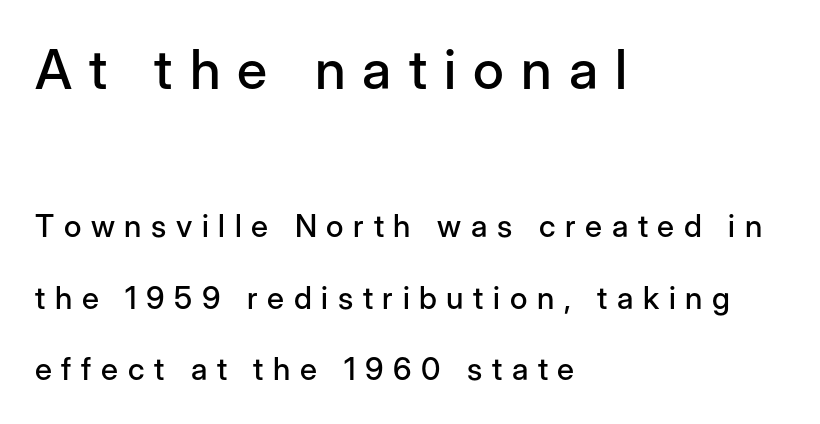
Q: Is the text italic (slanted)? A: No, it is upright.
Q: Is the typeface a serif or a sans-serif typeface? A: Sans-serif.
Q: Is the text underlined? A: No.
Q: How is the paragraph aligned? A: Left-aligned.
Q: Is the spacing between letters normal or unusually wide? A: Unusually wide.
Q: Is the spacing between lines tight, normal or loose? A: Loose.
Q: Which block of text is set in a larger size, the first (top) or the second (bottom)? A: The first (top) one.
Q: Width (condensed, normal, or wide)? A: Normal.
Q: Stroke contrast? A: Low.
Q: x-height? A: Medium.
Q: Monospaced? A: No.
